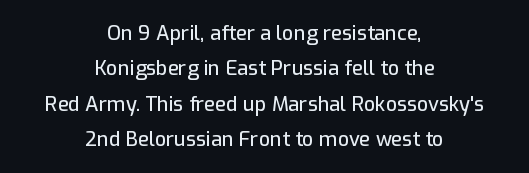
Q: Is the text italic (slanted)? A: No, it is upright.
Q: Is the text underlined? A: No.
Q: How is the paragraph aligned? A: Centered.
Q: Is the spacing between letters normal or unusually wide? A: Normal.
